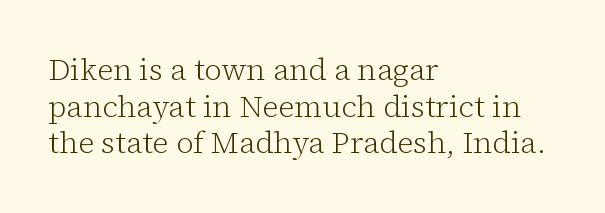
{"serif": "yes", "italic": "no", "bold": "no", "weight": "light", "width": "normal", "stroke_contrast": "low", "x_height": "medium", "monospaced": "no", "underline": "no", "align": "left", "line_spacing_ratio": 1.22, "letter_spacing": "normal", "letter_spacing_em": 0.0, "glyph_px": 30}
